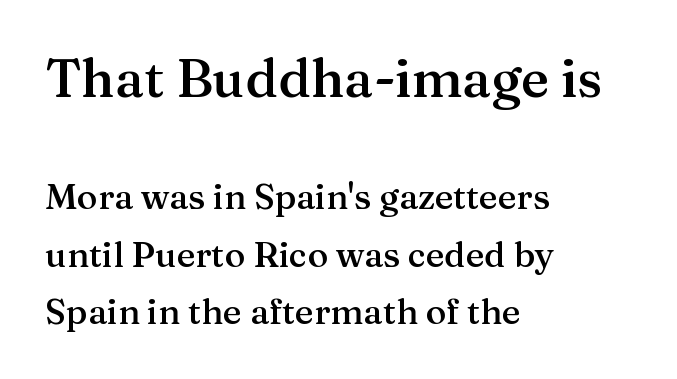
Q: Is the text bold? A: Semi-bold.
Q: Is the text italic (slanted)? A: No, it is upright.
Q: Is the typeface a serif or a sans-serif typeface? A: Serif.
Q: Is the text underlined? A: No.
Q: How is the paragraph aligned? A: Left-aligned.
Q: Is the spacing between letters normal or unusually wide? A: Normal.
Q: Is the spacing between lines tight, normal or loose? A: Normal.
Q: Which block of text is set in a larger size, the first (top) or the second (bottom)? A: The first (top) one.
Q: Width (condensed, normal, or wide)? A: Normal.
Q: Stroke contrast? A: Medium.
Q: x-height? A: Medium.
Q: Monospaced? A: No.
